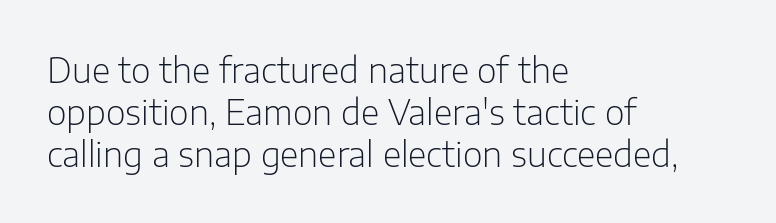
{"serif": "no", "italic": "no", "bold": "no", "weight": "light", "width": "normal", "stroke_contrast": "low", "x_height": "medium", "monospaced": "no", "underline": "no", "align": "left", "line_spacing_ratio": 1.24, "letter_spacing": "normal", "letter_spacing_em": 0.0, "glyph_px": 34}
